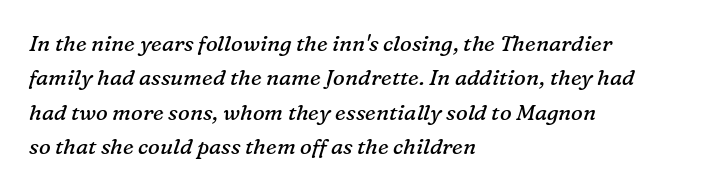
{"italic": "yes", "lean": "right", "slant_degrees": 16, "bold": "no", "underline": "no", "align": "left", "line_spacing": "normal", "line_spacing_ratio": 1.56, "letter_spacing": "normal", "letter_spacing_em": 0.0, "glyph_px": 22}
